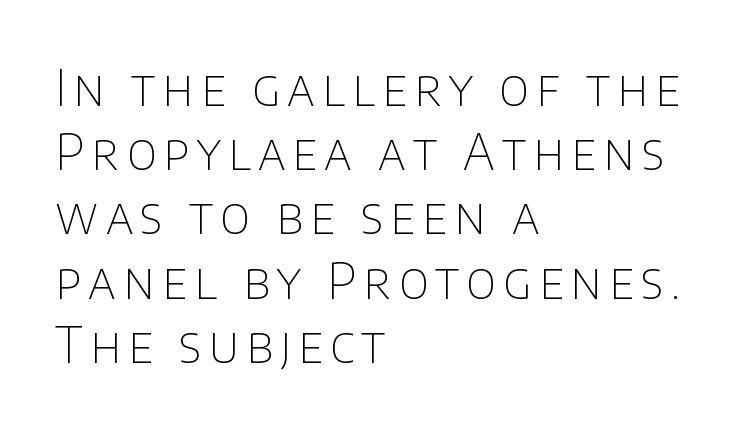
Does the leading feel generous? No, just average. The glyphs in this specimen are sans serif. The lines in this sample share a left origin and differ only in where they stop. Descenders are the only things crossing below the line.
